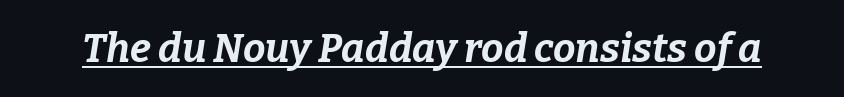
Each glyph is drawn with heavy, bold strokes. Posture: slanted. You could not count columns in this text — the font is proportionally spaced. Standard letterfit; no display-style spreading of the glyphs. Descenders here cross a horizontal rule under the line.
